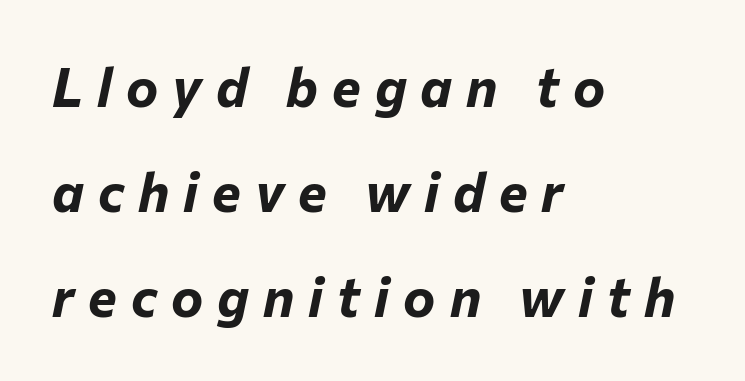
Q: Is the text bold? A: Yes.
Q: Is the text italic (slanted)? A: Yes, it leans right by about 12 degrees.
Q: Is the text underlined? A: No.
Q: How is the paragraph aligned? A: Left-aligned.
Q: Is the spacing between letters normal or unusually wide? A: Unusually wide.
Q: Is the spacing between lines tight, normal or loose? A: Loose.
Q: Width (condensed, normal, or wide)? A: Normal.
Q: Stroke contrast? A: Low.
Q: x-height? A: Medium.
Q: Monospaced? A: No.
